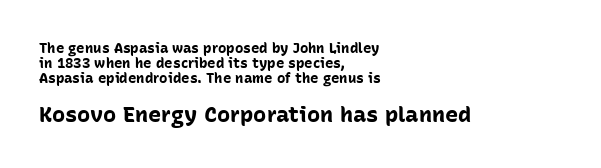
The image shows 22 px bold type, upright; set left-aligned, tight line spacing (1.06x), normal letter spacing, not underlined; the second (bottom) block is 1.57x larger.
